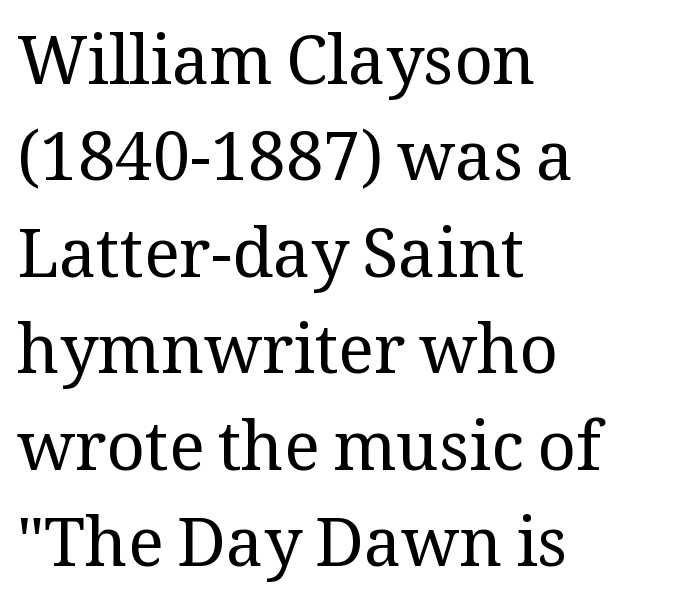
{"serif": "yes", "italic": "no", "bold": "no", "weight": "regular", "width": "normal", "stroke_contrast": "medium", "x_height": "medium", "monospaced": "no", "underline": "no", "align": "left", "line_spacing": "normal", "line_spacing_ratio": 1.44, "letter_spacing": "normal", "letter_spacing_em": 0.0, "glyph_px": 67}
